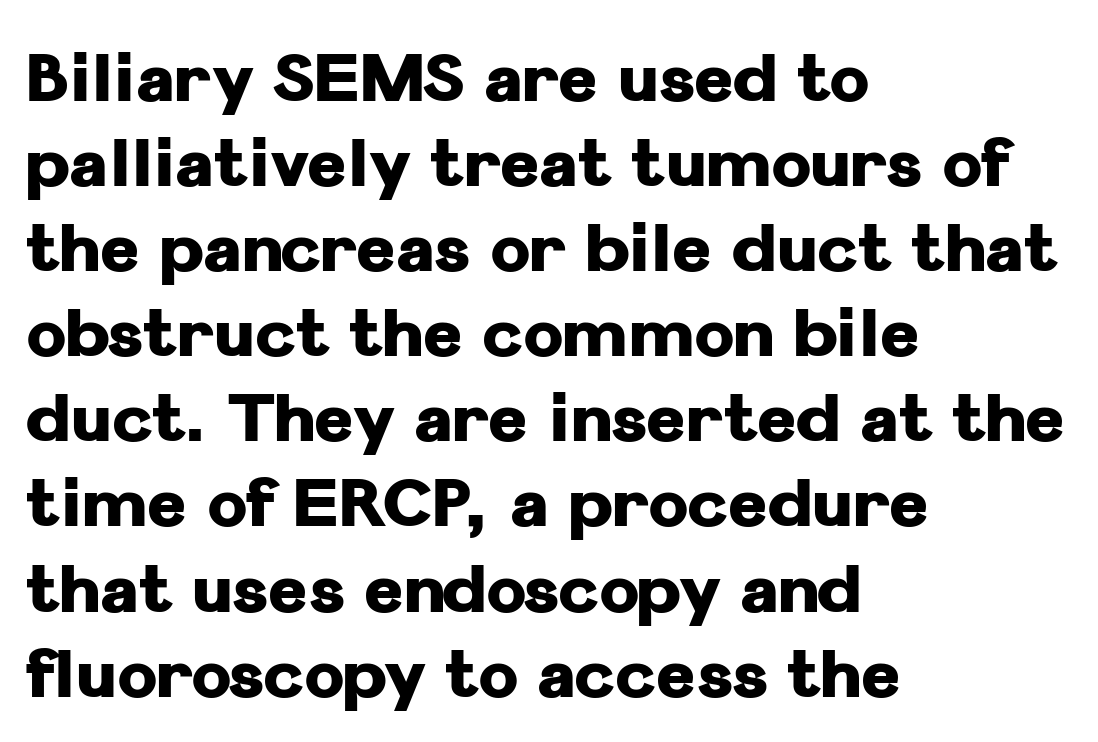
The image shows 67 px heavy sans-serif type, upright; set left-aligned, normal line spacing (1.27x), normal letter spacing, not underlined; low stroke contrast and a medium x-height.
